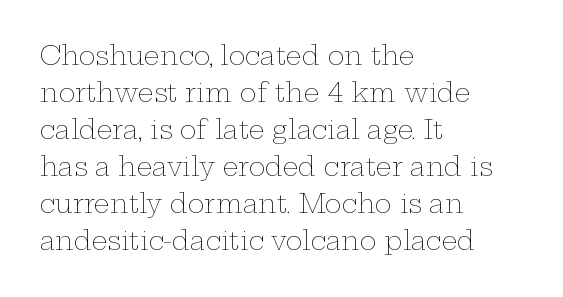
{"italic": "no", "bold": "no", "underline": "no", "align": "left", "line_spacing": "normal", "line_spacing_ratio": 1.48, "letter_spacing": "normal", "letter_spacing_em": 0.0, "glyph_px": 25}
